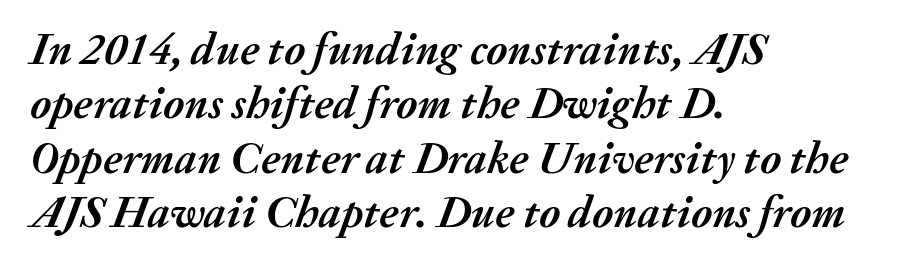
Is the letter spacing exaggerated? No — it looks like the ordinary default. Proportional: the letters do not fall into vertical columns. A dark, heavy texture on the line: the type is bold. The lines in this sample share a left origin and differ only in where they stop. Unmarked baselines from the first word to the last.
